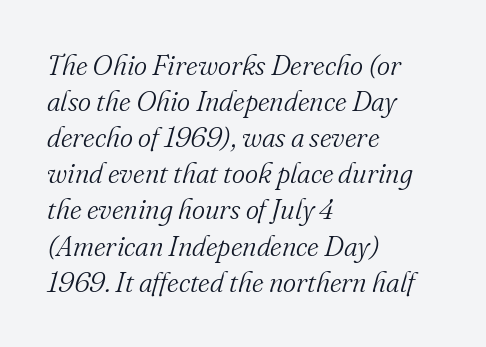
The passage is arranged the way most books set body copy — flush left. The strokes carry an ordinary text weight at most. Each letter's strokes conclude with small projecting serifs. Here the glyphs are tracked normally, forming tight word shapes.
